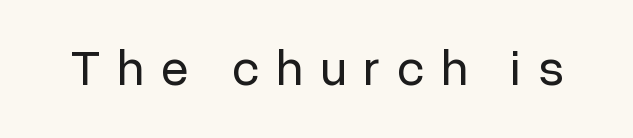
Varying glyph widths throughout — classic text-font behaviour. A typesetter would mark this as roman, not italic. In terms of letterspacing, this is a distinctly airy, spread setting. The strokes are not fattened; the text isn't bold. This rendering features lettering with no underline. To sum up the face: it is a sans, with no serifs.
